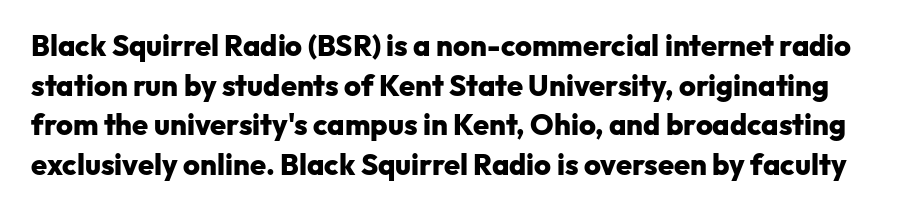
The image shows 29 px heavy sans-serif type, upright; set normal line spacing (1.37x), normal letter spacing, not underlined; low stroke contrast and a medium x-height.
